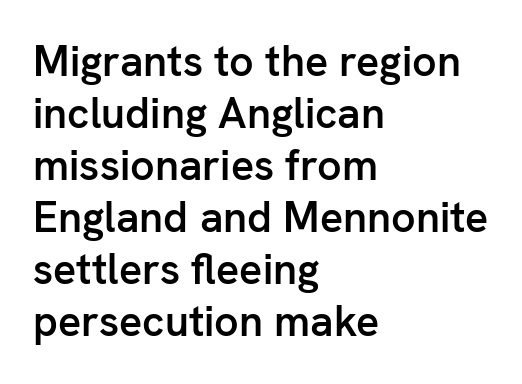
The space directly below the letters is spotless. Leftover space on each line is placed entirely after the last word. No extra tracking has been applied to these lines. Heft: intermediate — a semibold.
